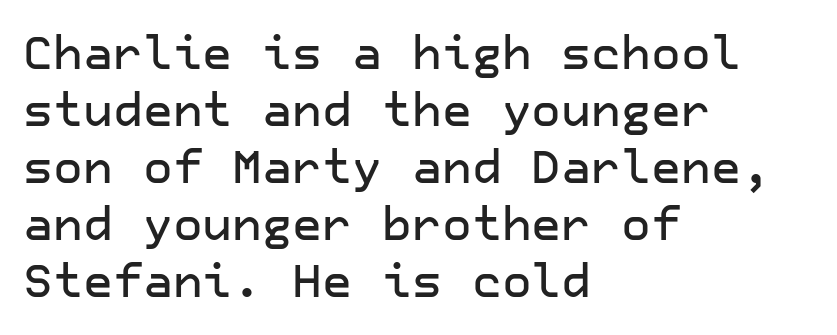
The image shows 46 px sans-serif type, upright; set left-aligned, line spacing 1.24x, normal letter spacing, not underlined; low stroke contrast and a medium x-height.
